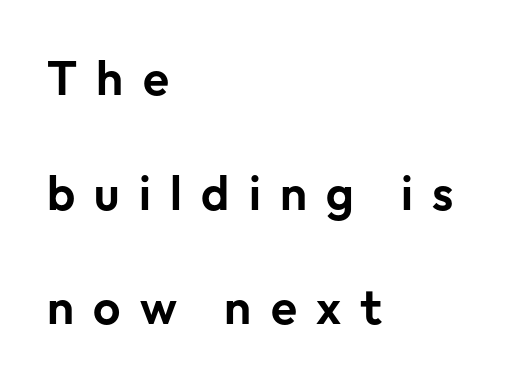
The characters display no serif detailing; their extremities are plain. In terms of posture, this sample is upright. The paragraph shown leans on its left margin. Honestly, the letter spacing is so wide it's the main thing you notice.
